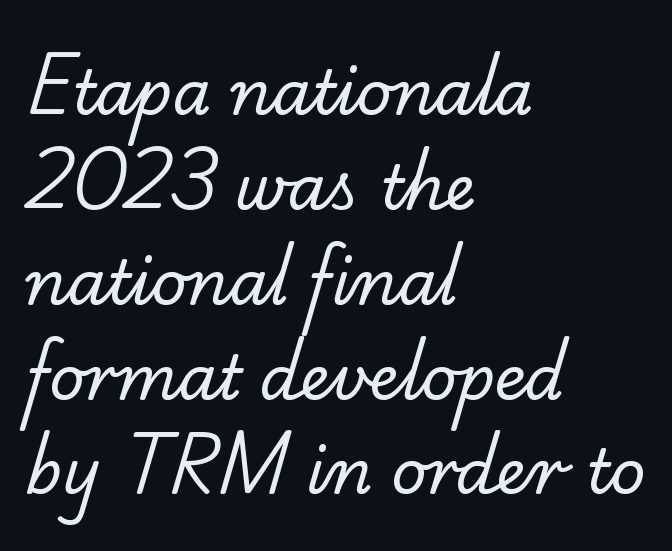
The image shows 62 px regular-weight type; set left-aligned, normal line spacing (1.53x), normal letter spacing, not underlined; low stroke contrast and a small x-height.
